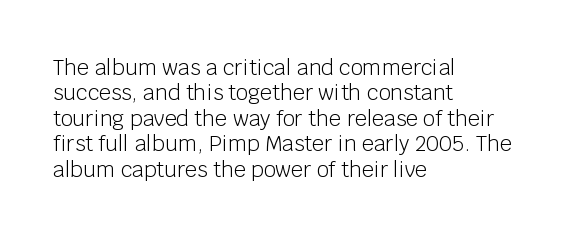
The image shows 21 px text type, upright; set left-aligned, line spacing 1.21x, normal letter spacing, not underlined.
